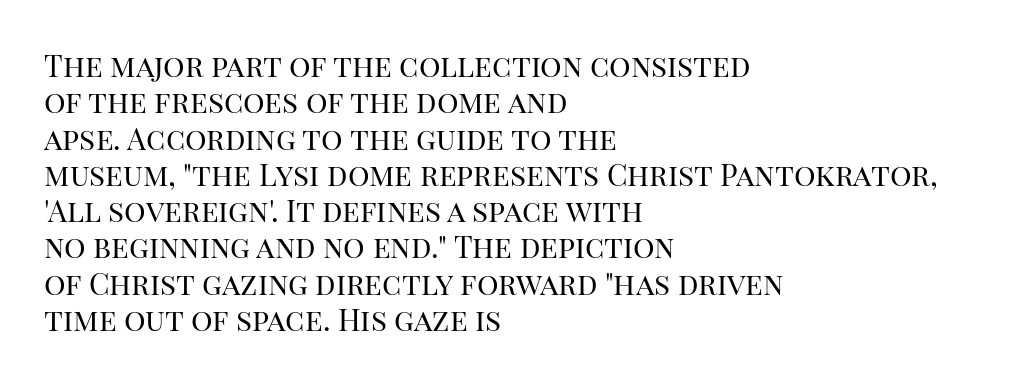
{"serif": "yes", "italic": "no", "bold": "no", "weight": "regular", "width": "normal", "stroke_contrast": "high", "x_height": "large", "monospaced": "no", "underline": "no", "align": "left", "line_spacing_ratio": 1.21, "letter_spacing": "normal", "letter_spacing_em": 0.0, "glyph_px": 30}
